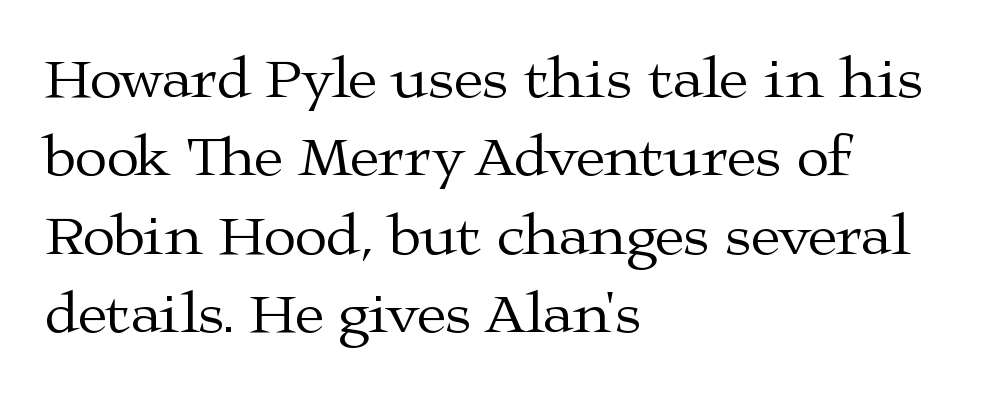
Q: Is the text bold? A: No.
Q: Is the text italic (slanted)? A: No, it is upright.
Q: Is the typeface a serif or a sans-serif typeface? A: Serif.
Q: Is the text underlined? A: No.
Q: How is the paragraph aligned? A: Left-aligned.
Q: Is the spacing between letters normal or unusually wide? A: Normal.
Q: Is the spacing between lines tight, normal or loose? A: Normal.
Q: Width (condensed, normal, or wide)? A: Wide.
Q: Stroke contrast? A: Medium.
Q: x-height? A: Medium.
Q: Monospaced? A: No.
